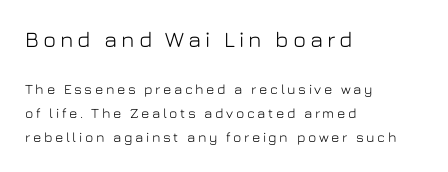
The image shows 22 px text type, upright; set left-aligned, line spacing 1.71x, not underlined; the first (top) block is 1.57x larger.
